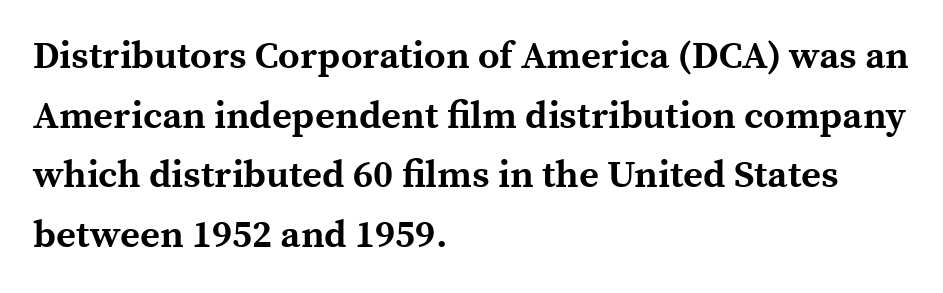
Clear beneath every line of the passage. The passage is arranged the way most books set body copy — flush left. The passage shown has conventional tracking throughout. Leading matches the norm, producing a regular column. When letters stand straight like this, we call the style roman or upright.
